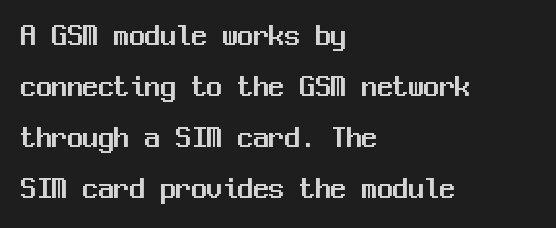
The image shows 31 px sans-serif type, upright, monospaced; set left-aligned, normal line spacing (1.65x), normal letter spacing, not underlined; medium stroke contrast and a medium x-height.
